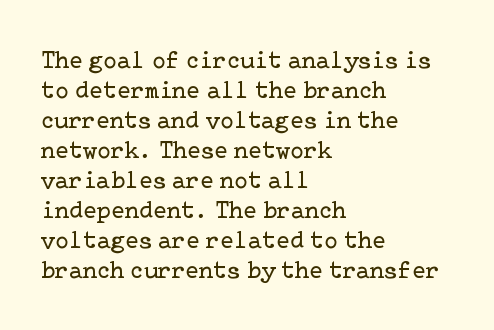
The image shows 25 px text type, upright; set left-aligned, line spacing 1.2x, normal letter spacing, not underlined.
